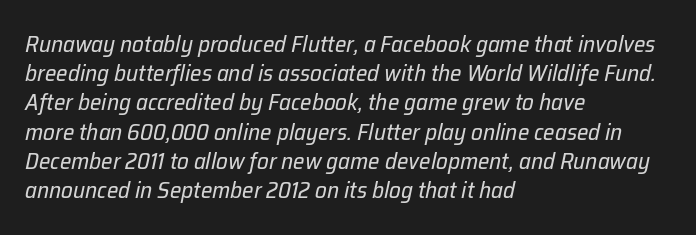
Q: Is the text bold? A: No.
Q: Is the text italic (slanted)? A: Yes, it leans right by about 12 degrees.
Q: Is the text underlined? A: No.
Q: How is the paragraph aligned? A: Left-aligned.
Q: Is the spacing between letters normal or unusually wide? A: Normal.
Q: Is the spacing between lines tight, normal or loose? A: Normal.
